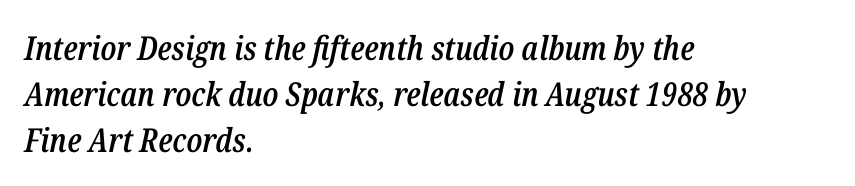
Q: Is the text bold? A: Semi-bold.
Q: Is the text italic (slanted)? A: Yes, it leans right by about 12 degrees.
Q: Is the text underlined? A: No.
Q: How is the paragraph aligned? A: Left-aligned.
Q: Is the spacing between letters normal or unusually wide? A: Normal.
Q: Is the spacing between lines tight, normal or loose? A: Normal.
Q: Width (condensed, normal, or wide)? A: Condensed.
Q: Stroke contrast? A: Low.
Q: x-height? A: Medium.
Q: Monospaced? A: No.
